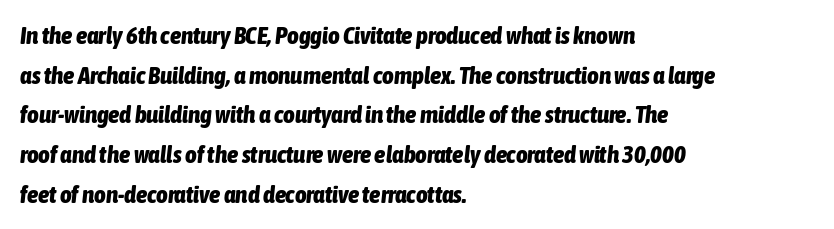
Standard letterfit; no display-style spreading of the glyphs. Designer's note — italics engaged. Reading down the block, your eye returns to a fixed left position each line. The designer left line spacing at the default. Underline: absent.
